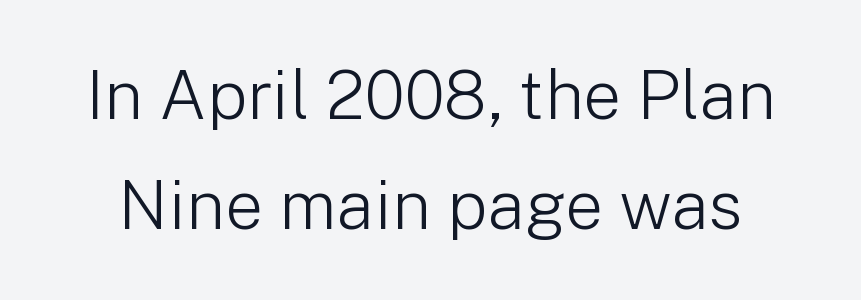
{"serif": "no", "italic": "no", "bold": "no", "weight": "light", "width": "normal", "stroke_contrast": "low", "x_height": "medium", "monospaced": "no", "underline": "no", "line_spacing": "normal", "line_spacing_ratio": 1.62, "letter_spacing": "normal", "letter_spacing_em": 0.0, "glyph_px": 68}
